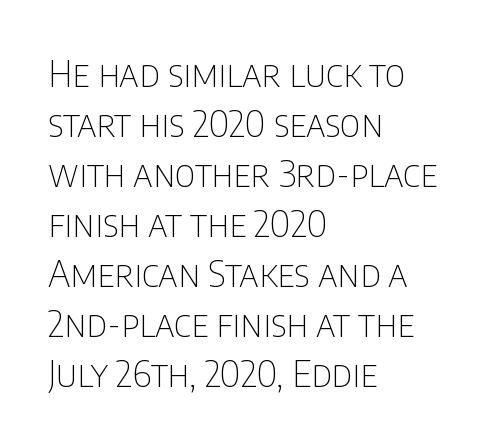
Q: Is the text bold? A: No.
Q: Is the text italic (slanted)? A: No, it is upright.
Q: Is the typeface a serif or a sans-serif typeface? A: Sans-serif.
Q: Is the text underlined? A: No.
Q: How is the paragraph aligned? A: Left-aligned.
Q: Is the spacing between letters normal or unusually wide? A: Normal.
Q: Is the spacing between lines tight, normal or loose? A: Normal.
Q: Width (condensed, normal, or wide)? A: Condensed.
Q: Stroke contrast? A: Low.
Q: x-height? A: Large.
Q: Monospaced? A: No.
